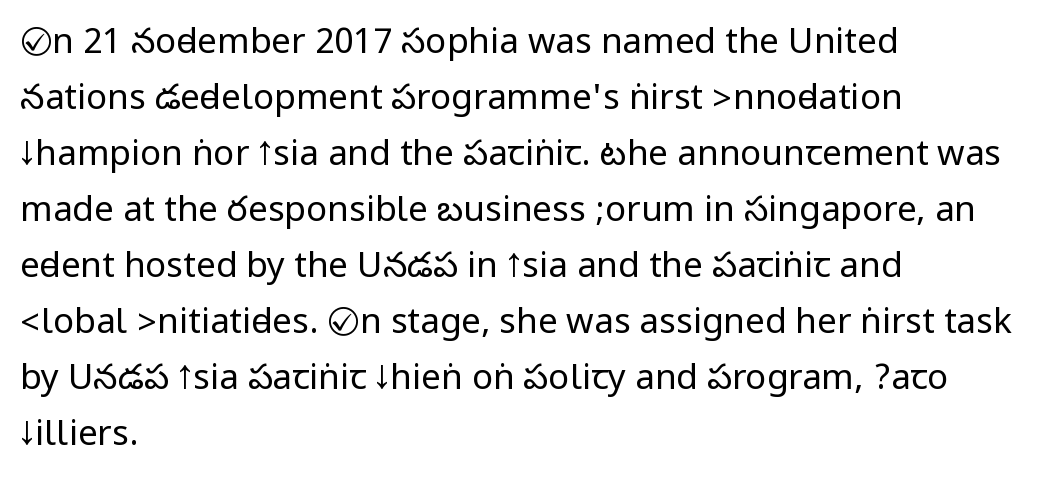
The typography opts for an upright posture over an oblique one. Does extra space separate the letters? No, they use regular spacing. The designer left line spacing at the default. Caption: face not bold, strokes unweighted. The type family on display is of the sans-serif kind.
